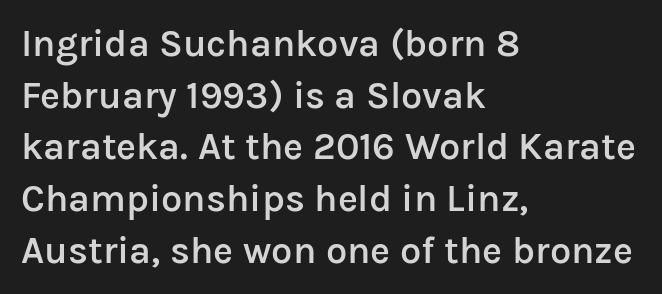
The image shows 38 px semibold sans-serif type, upright; set left-aligned, normal line spacing (1.36x), normal letter spacing, not underlined; low stroke contrast and a medium x-height.
